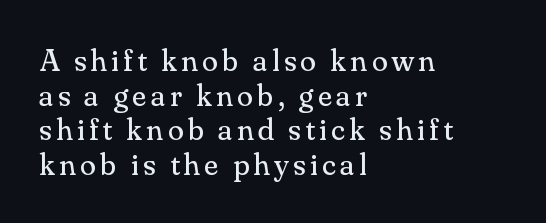
The lettering stays uniformly vertical, giving the passage a roman look. A bare baseline throughout the passage. On a weight scale, this lands at 450 or below. Tightly led — the rows are bunched.
